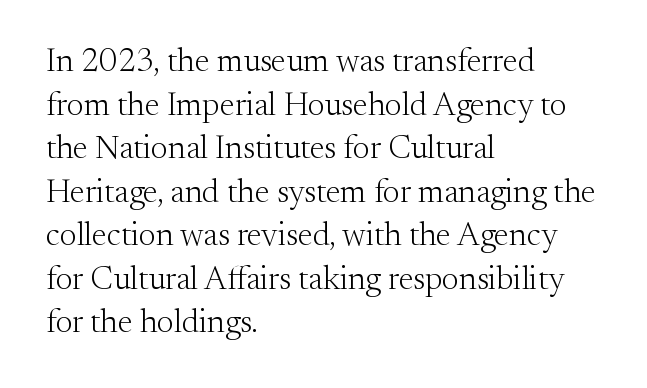
Q: Is the text bold? A: No.
Q: Is the text italic (slanted)? A: No, it is upright.
Q: Is the typeface a serif or a sans-serif typeface? A: Serif.
Q: Is the text underlined? A: No.
Q: How is the paragraph aligned? A: Left-aligned.
Q: Is the spacing between letters normal or unusually wide? A: Normal.
Q: Is the spacing between lines tight, normal or loose? A: Normal.
Q: Width (condensed, normal, or wide)? A: Normal.
Q: Stroke contrast? A: Medium.
Q: x-height? A: Small.
Q: Monospaced? A: No.
